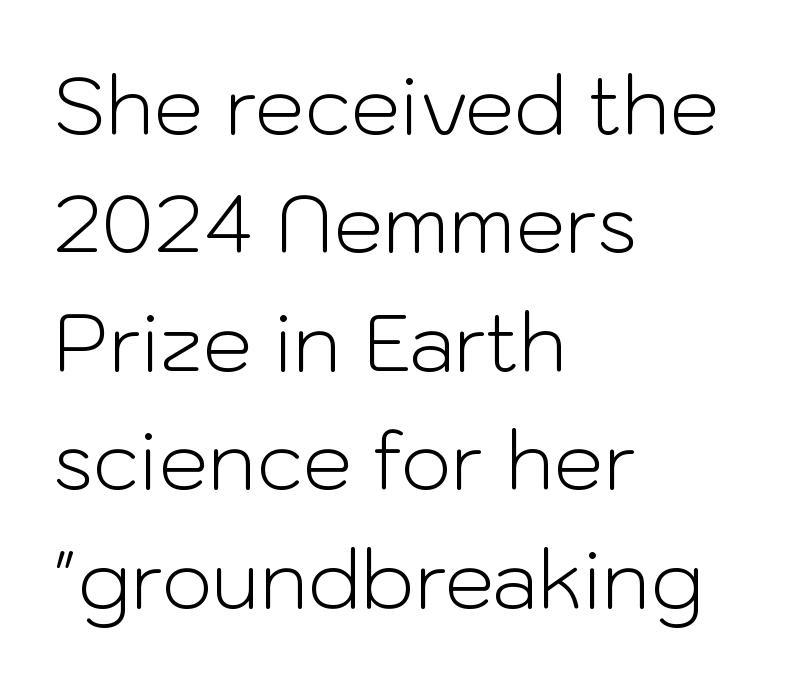
The image shows 79 px light sans-serif type, upright; set left-aligned, normal line spacing (1.5x), normal letter spacing, not underlined; low stroke contrast and a medium x-height.
